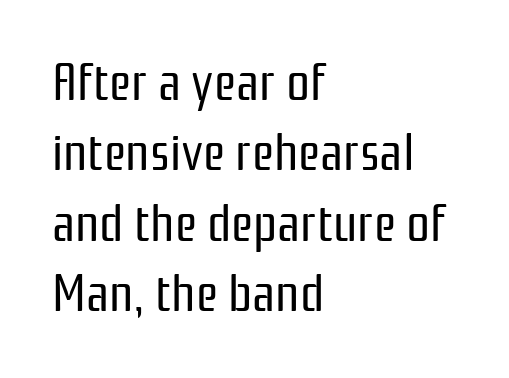
The line texture is even and compact thanks to regular tracking. The glyphs are unaccompanied by any horizontal stroke below them. Interline gaps are of average width in this sample. The lettering holds an erect, upright posture throughout. A quiet, ordinary-to-light weight characterises the typeface. Look at the bottom of the vertical strokes: they stop flat, with no serifs.
